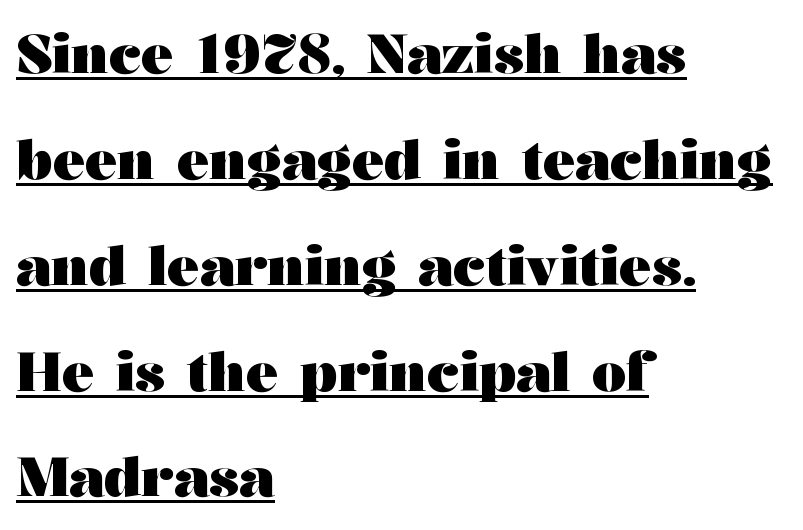
Q: Is the text bold? A: Yes.
Q: Is the text italic (slanted)? A: No, it is upright.
Q: Is the typeface a serif or a sans-serif typeface? A: Serif.
Q: Is the text underlined? A: Yes.
Q: How is the paragraph aligned? A: Left-aligned.
Q: Is the spacing between letters normal or unusually wide? A: Normal.
Q: Is the spacing between lines tight, normal or loose? A: Loose.
Q: Width (condensed, normal, or wide)? A: Wide.
Q: Stroke contrast? A: Medium.
Q: x-height? A: Medium.
Q: Monospaced? A: No.
